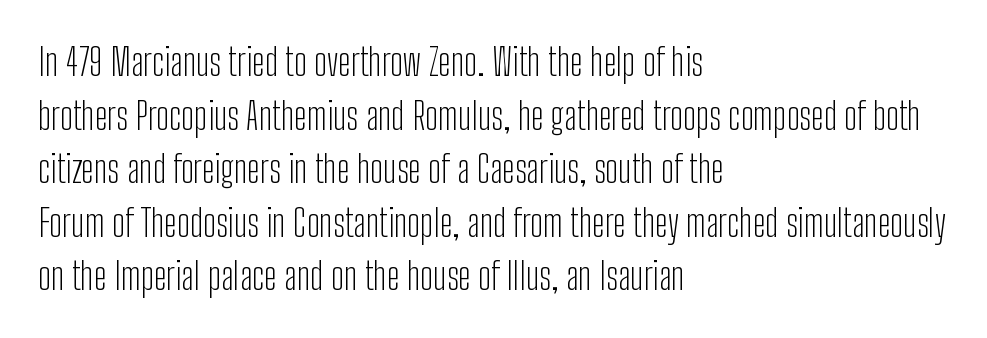
Here the designer chose a conventional face with non-uniform glyph widths. Teacher's note: observe the even left margin — that is flush-left alignment. Underline: absent. These lines sit exactly where default settings would place them. Compared with a typical body face, this is equally light or lighter still.
